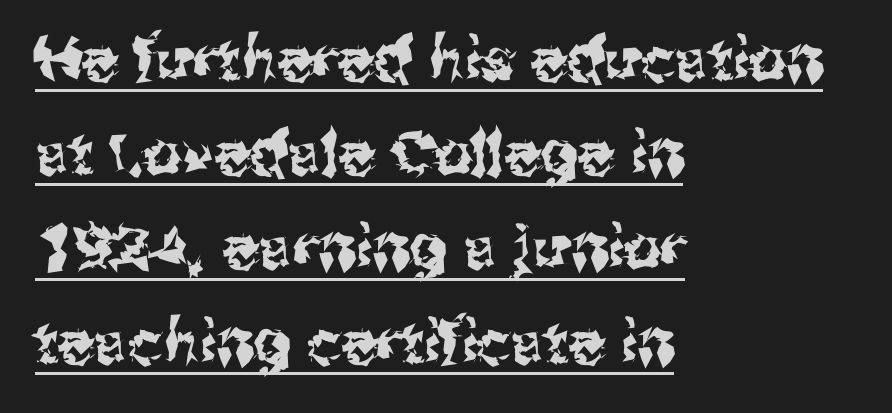
Q: Is the text italic (slanted)? A: No, it is upright.
Q: Is the typeface a serif or a sans-serif typeface? A: Sans-serif.
Q: Is the text underlined? A: Yes.
Q: How is the paragraph aligned? A: Left-aligned.
Q: Is the spacing between letters normal or unusually wide? A: Normal.
Q: Is the spacing between lines tight, normal or loose? A: Normal.
Q: Width (condensed, normal, or wide)? A: Normal.
Q: Stroke contrast? A: Medium.
Q: x-height? A: Medium.
Q: Monospaced? A: No.
